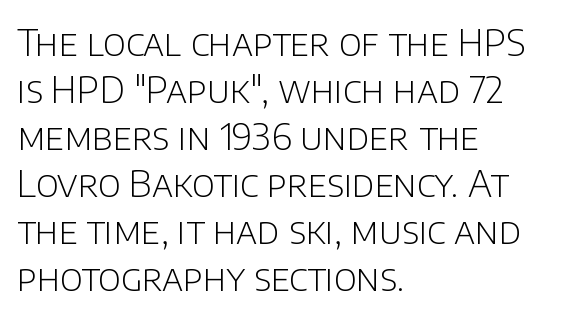
Q: Is the text bold? A: No.
Q: Is the text italic (slanted)? A: No, it is upright.
Q: Is the typeface a serif or a sans-serif typeface? A: Sans-serif.
Q: Is the text underlined? A: No.
Q: How is the paragraph aligned? A: Left-aligned.
Q: Is the spacing between letters normal or unusually wide? A: Normal.
Q: Is the spacing between lines tight, normal or loose? A: Normal.
Q: Width (condensed, normal, or wide)? A: Normal.
Q: Stroke contrast? A: Low.
Q: x-height? A: Large.
Q: Monospaced? A: No.
